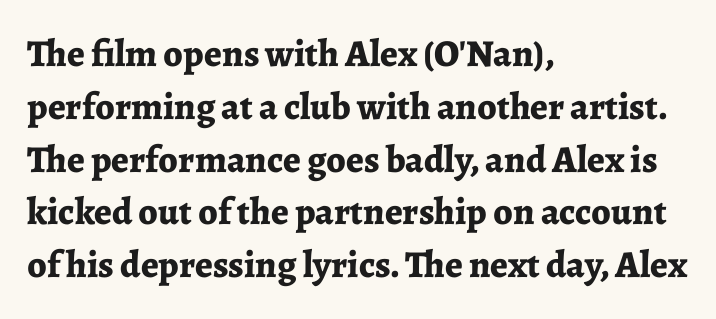
The image shows 38 px bold serif type, upright; set left-aligned, normal line spacing (1.39x), normal letter spacing, not underlined; low stroke contrast and a medium x-height.
